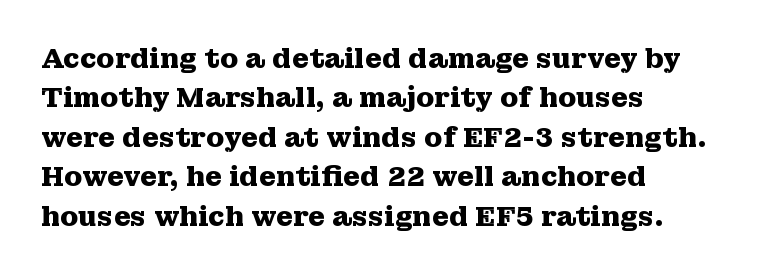
The image shows 27 px bold type, upright; set left-aligned, normal line spacing (1.46x), normal letter spacing, not underlined.
